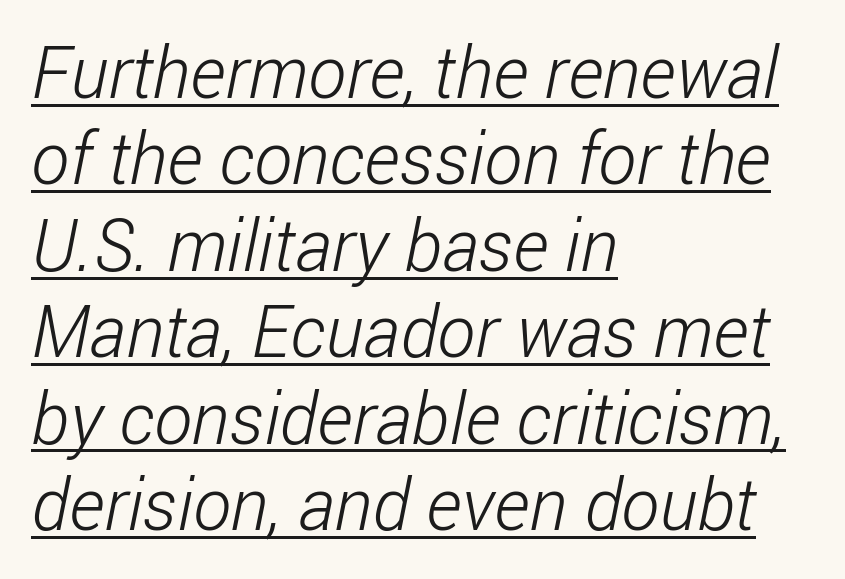
{"serif": "no", "bold": "no", "weight": "light", "width": "condensed", "stroke_contrast": "low", "x_height": "medium", "monospaced": "no", "underline": "yes", "align": "left", "line_spacing_ratio": 1.2, "letter_spacing": "normal", "letter_spacing_em": 0.0, "glyph_px": 72}
